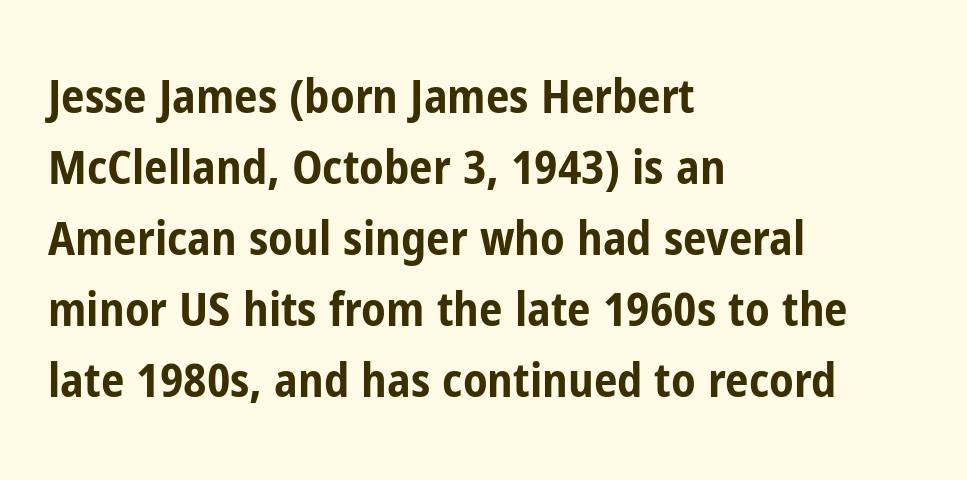
Spacing verdict: proportional, widths tailored to each character. Its strokes are broad and dark, the hallmark of bold type. Quick note: not italic, upright. Compared with typical body copy, the letter spacing here is the same.
